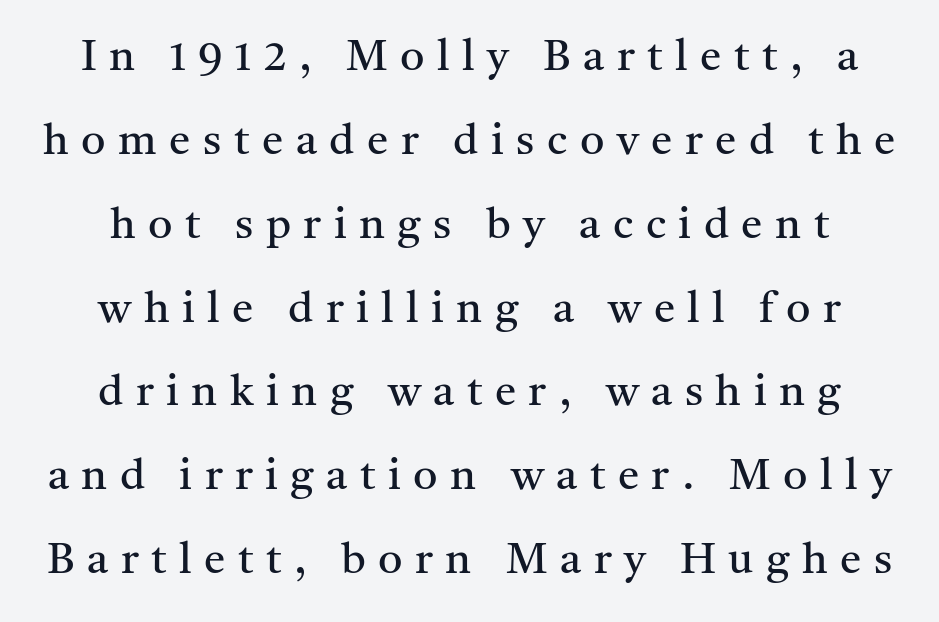
{"serif": "yes", "italic": "no", "bold": "no", "weight": "regular", "width": "normal", "stroke_contrast": "medium", "x_height": "medium", "monospaced": "no", "underline": "no", "line_spacing": "loose", "line_spacing_ratio": 1.95, "letter_spacing": "wide", "letter_spacing_em": 0.29, "glyph_px": 43}
